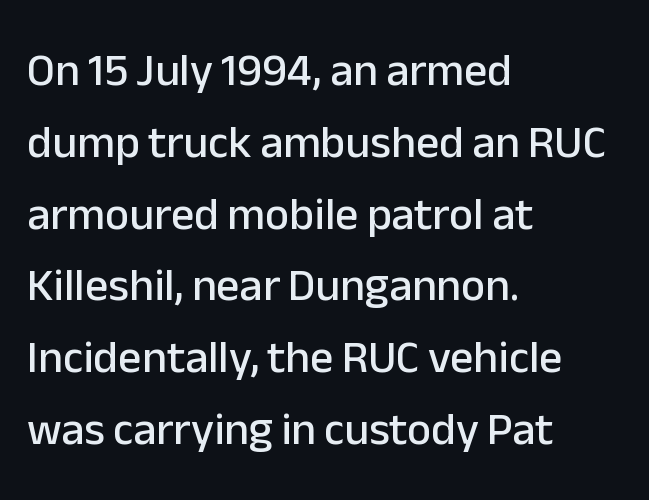
{"serif": "no", "italic": "no", "width": "normal", "stroke_contrast": "low", "x_height": "medium", "monospaced": "no", "underline": "no", "align": "left", "line_spacing": "normal", "line_spacing_ratio": 1.56, "letter_spacing": "normal", "letter_spacing_em": 0.0, "glyph_px": 46}
